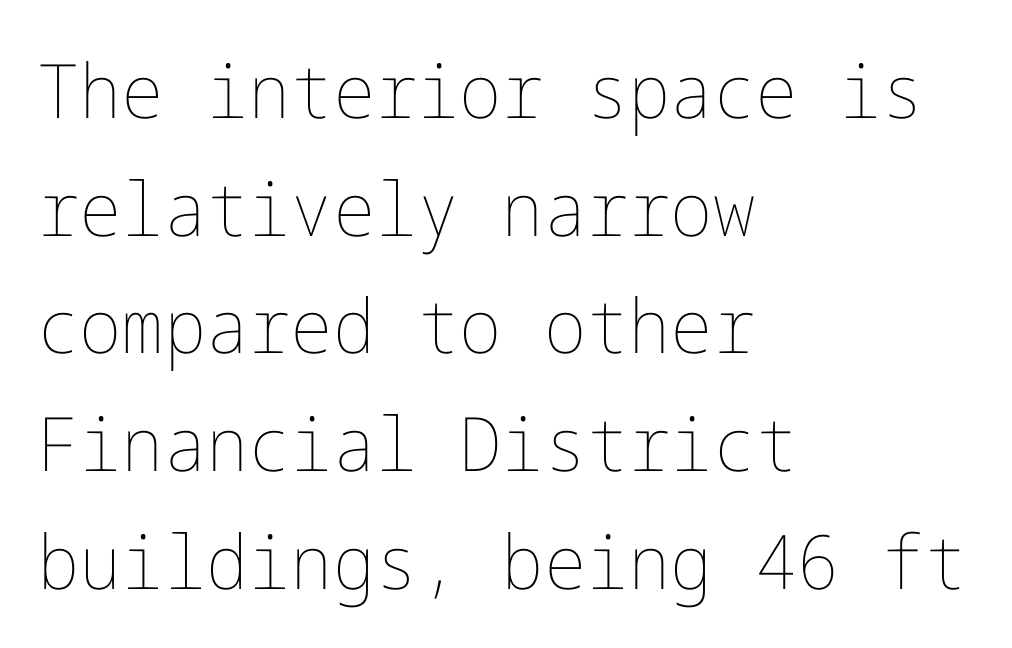
{"italic": "no", "bold": "no", "weight": "thin", "width": "normal", "stroke_contrast": "low", "x_height": "medium", "underline": "no", "align": "left", "line_spacing": "normal", "line_spacing_ratio": 1.57, "letter_spacing": "normal", "letter_spacing_em": 0.0, "glyph_px": 75}
